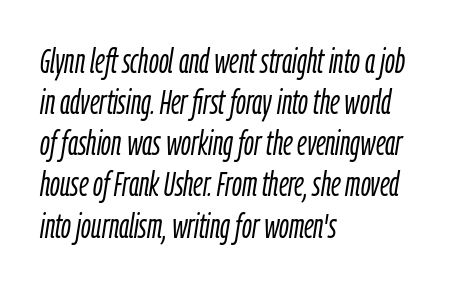
Q: Is the text bold? A: No.
Q: Is the text italic (slanted)? A: Yes, it leans right by about 9 degrees.
Q: Is the text underlined? A: No.
Q: How is the paragraph aligned? A: Left-aligned.
Q: Is the spacing between letters normal or unusually wide? A: Normal.
Q: Width (condensed, normal, or wide)? A: Condensed.
Q: Stroke contrast? A: Low.
Q: x-height? A: Medium.
Q: Monospaced? A: No.
